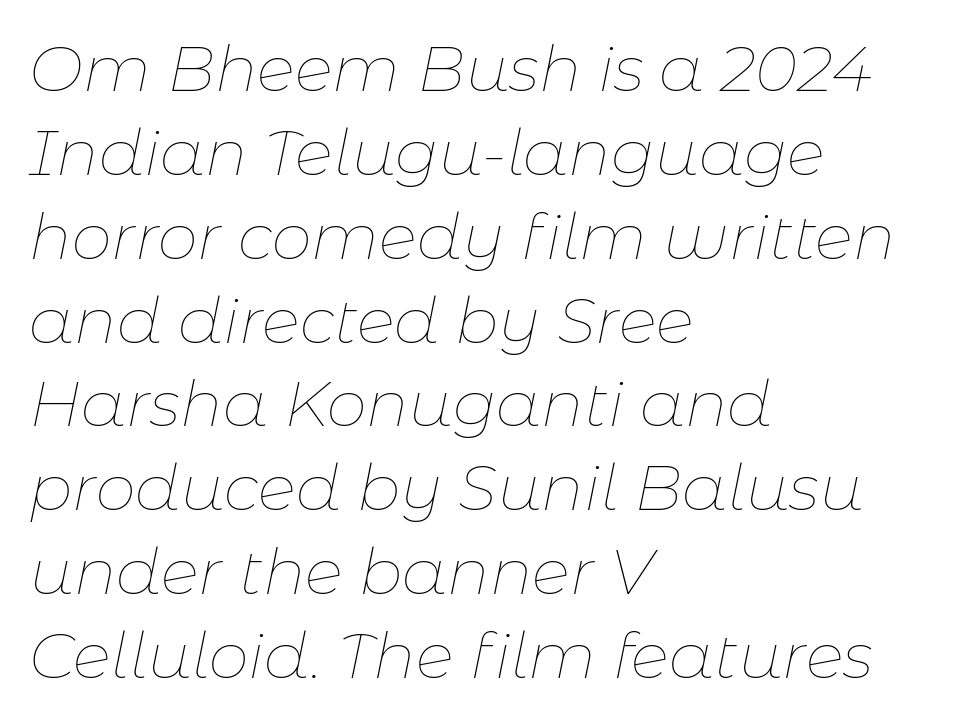
The image shows 64 px thin type, italic (leaning right); set left-aligned, normal line spacing (1.31x), normal letter spacing, not underlined; low stroke contrast and a medium x-height.
